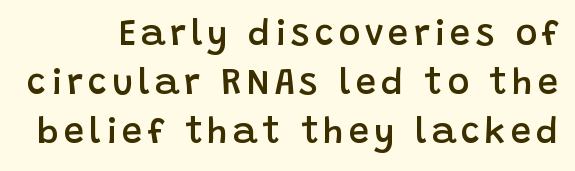
{"serif": "no", "italic": "no", "bold": "semi", "weight": "semibold", "width": "normal", "stroke_contrast": "low", "x_height": "large", "monospaced": "no", "underline": "no", "line_spacing": "normal", "line_spacing_ratio": 1.33, "glyph_px": 37}
